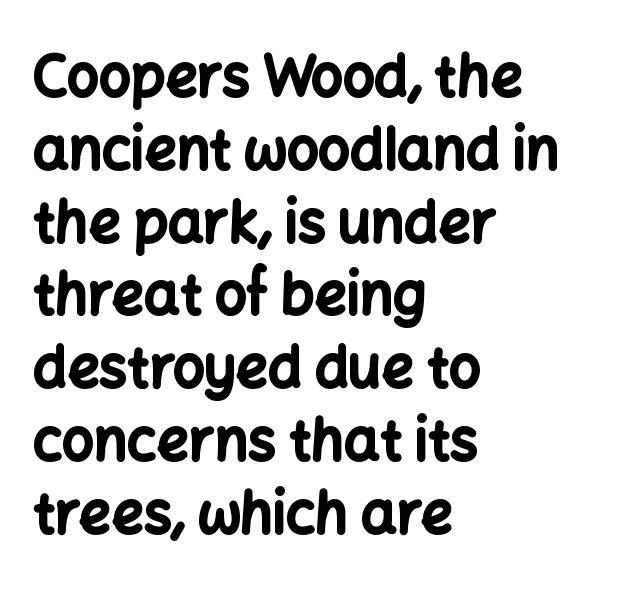
The image shows 56 px bold sans-serif type, upright; set left-aligned, normal line spacing (1.3x), normal letter spacing, not underlined; low stroke contrast and a medium x-height.
